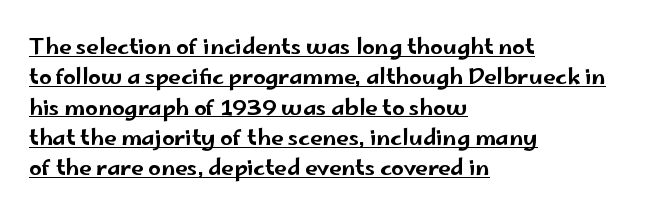
{"italic": "no", "underline": "yes", "align": "left", "line_spacing": "normal", "line_spacing_ratio": 1.38, "letter_spacing": "normal", "letter_spacing_em": 0.0, "glyph_px": 22}
